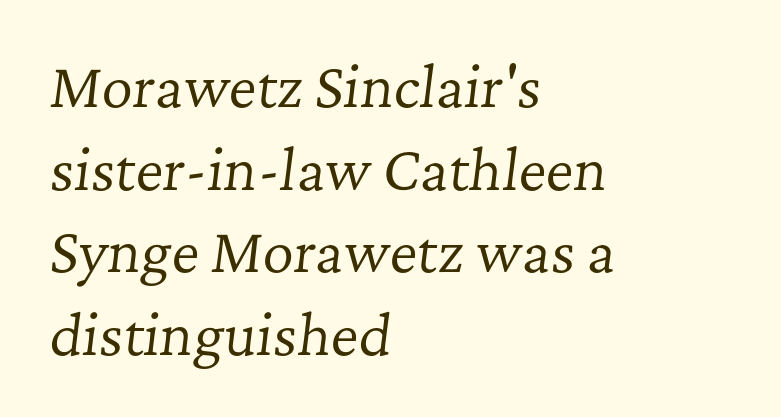
Quick note: underline off. Stem width sits at or under what a default text font uses. Slant detected: the letters are inclined. Horizontally, the lines are justified to the leading edge only.
